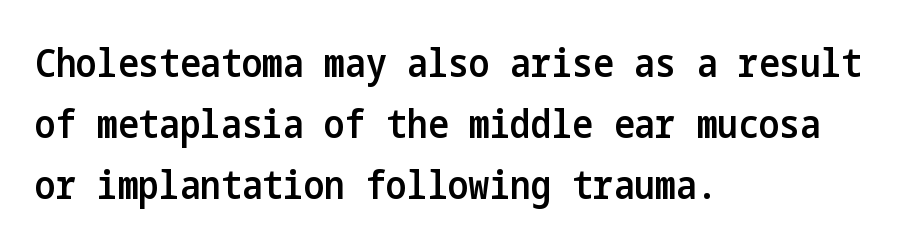
Q: Is the text bold? A: Semi-bold.
Q: Is the text italic (slanted)? A: No, it is upright.
Q: Is the typeface a serif or a sans-serif typeface? A: Sans-serif.
Q: Is the text underlined? A: No.
Q: How is the paragraph aligned? A: Left-aligned.
Q: Is the spacing between letters normal or unusually wide? A: Normal.
Q: Is the spacing between lines tight, normal or loose? A: Normal.
Q: Width (condensed, normal, or wide)? A: Condensed.
Q: Stroke contrast? A: Low.
Q: x-height? A: Medium.
